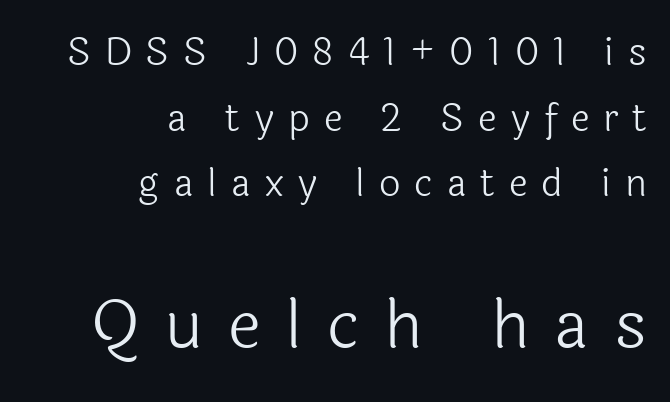
{"serif": "no", "italic": "no", "bold": "no", "weight": "light", "width": "normal", "x_height": "medium", "monospaced": "no", "underline": "no", "align": "right", "line_spacing_ratio": 1.73, "letter_spacing": "wide", "letter_spacing_em": 0.37, "larger_block": "second", "size_ratio": 1.76, "glyph_px": 67}
